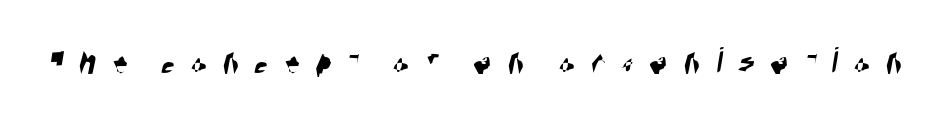
{"serif": "no", "width": "condensed", "stroke_contrast": "high", "x_height": "large", "monospaced": "no", "underline": "no", "letter_spacing": "wide", "letter_spacing_em": 0.41, "glyph_px": 38}
